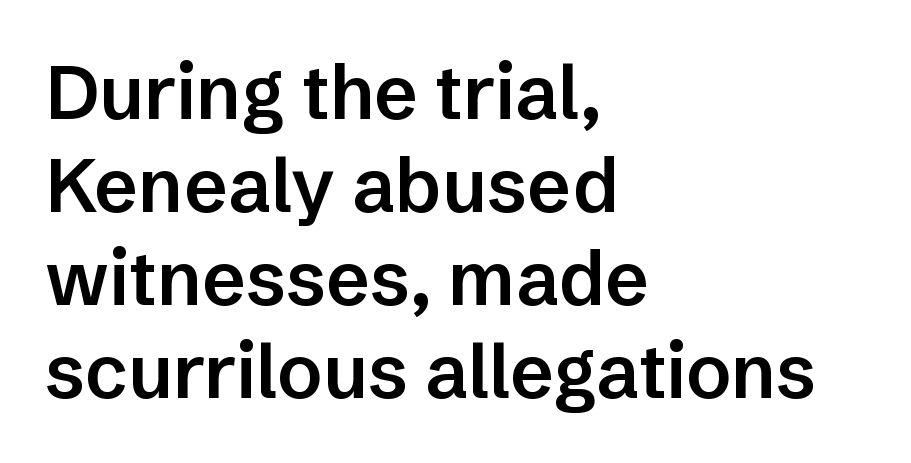
{"serif": "no", "italic": "no", "bold": "semi", "weight": "semibold", "width": "normal", "stroke_contrast": "low", "x_height": "medium", "monospaced": "no", "underline": "no", "align": "left", "line_spacing_ratio": 1.24, "letter_spacing": "normal", "letter_spacing_em": 0.0, "glyph_px": 75}
